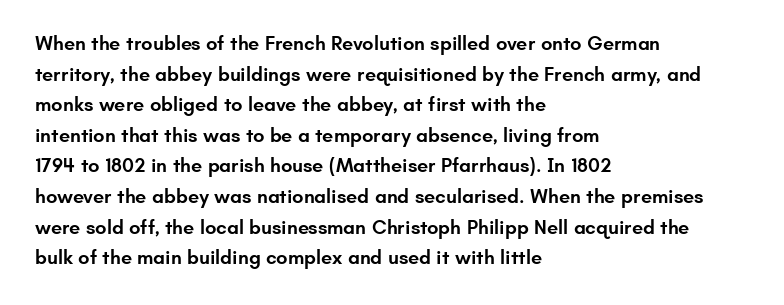
This rendering features lettering with no underline. Students, observe: this is what conventionally led text looks like. Students, note that the glyphs here touch the page at normal intervals. The specimen reads as upright at a glance.
